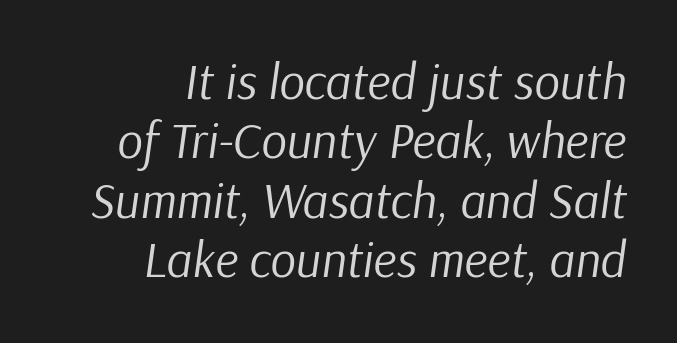
Q: Is the text bold? A: No.
Q: Is the text italic (slanted)? A: Yes, it leans right by about 9 degrees.
Q: Is the text underlined? A: No.
Q: How is the paragraph aligned? A: Right-aligned.
Q: Is the spacing between letters normal or unusually wide? A: Normal.
Q: Width (condensed, normal, or wide)? A: Normal.
Q: Stroke contrast? A: Low.
Q: x-height? A: Medium.
Q: Monospaced? A: No.
